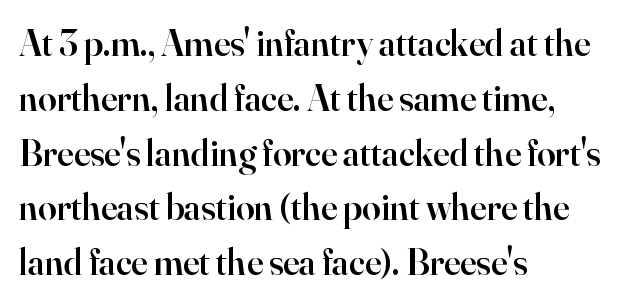
{"serif": "yes", "italic": "no", "bold": "semi", "weight": "semibold", "width": "normal", "stroke_contrast": "high", "x_height": "small", "monospaced": "no", "underline": "no", "align": "left", "line_spacing": "normal", "line_spacing_ratio": 1.48, "letter_spacing": "normal", "letter_spacing_em": 0.0, "glyph_px": 37}
